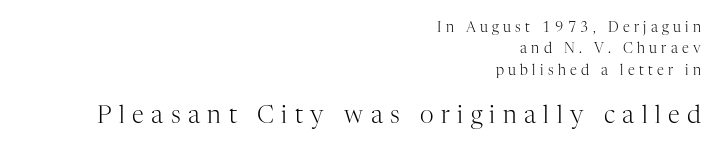
The rag falls on the left side of this text block. Whoever set this made the second block the dominant, larger element. Vertical stems look standard width or narrower in stroke. Horizontal bands of white between lines are of average thickness.
